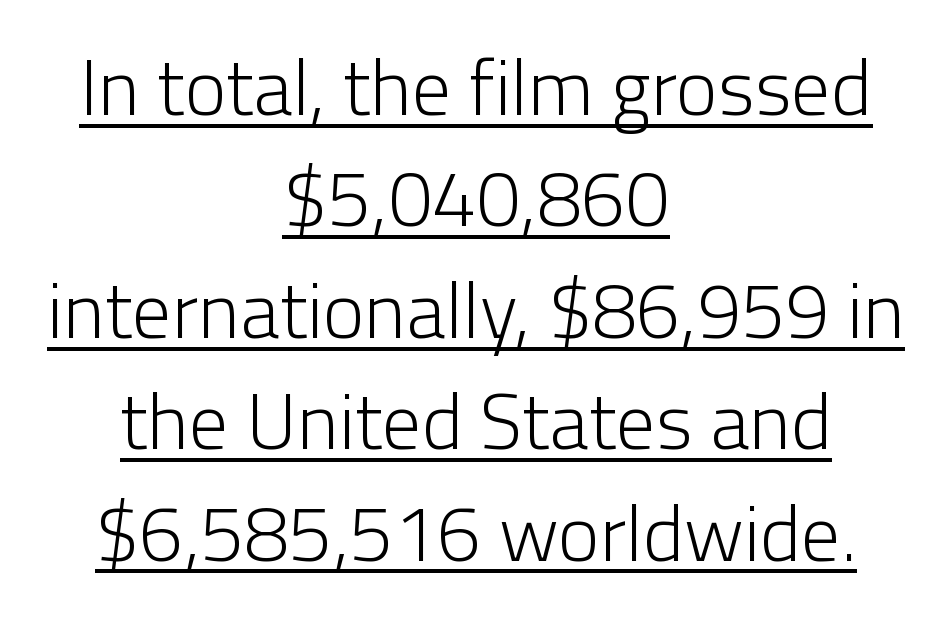
The image shows 79 px light sans-serif type, upright; set centered, normal line spacing (1.41x), normal letter spacing, underlined; low stroke contrast and a medium x-height.
